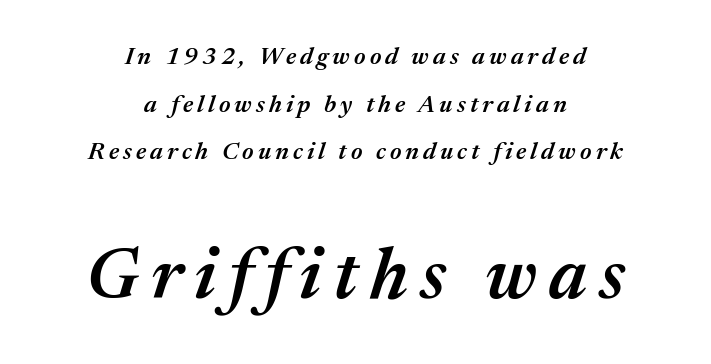
The image shows 71 px semibold type, italic (leaning right); set centered, loose line spacing (1.98x), not underlined; the second (bottom) block is 2.96x larger; medium stroke contrast and a medium x-height.
